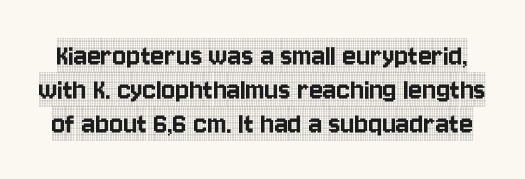
Very little white space separates one row of letters from the next. Check the space under the baseline: it is left empty. This rendering leaves character spacing at its baseline value. A typesetter would mark this as roman, not italic. The passage shown is typed in a proportional face where columns would drift.
